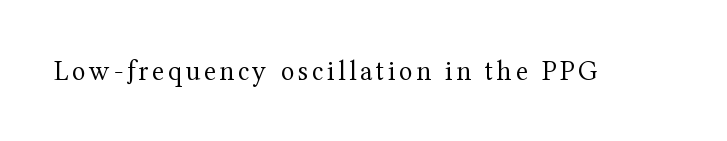
The image shows 28 px regular-weight serif type, upright; set not underlined; medium stroke contrast and a medium x-height.
